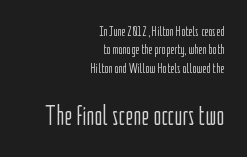
The image shows 27 px text type, upright; set right-aligned, normal line spacing (1.31x), normal letter spacing, not underlined; the second (bottom) block is 1.93x larger.
